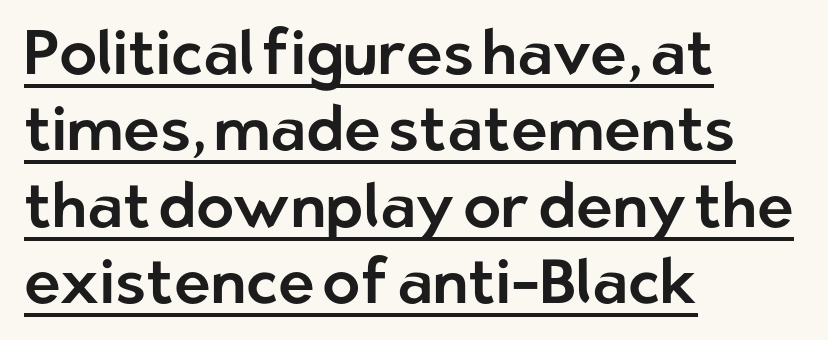
{"serif": "no", "italic": "no", "width": "normal", "stroke_contrast": "low", "x_height": "medium", "monospaced": "no", "underline": "yes", "align": "left", "line_spacing_ratio": 1.23, "letter_spacing": "normal", "letter_spacing_em": 0.0, "glyph_px": 62}
